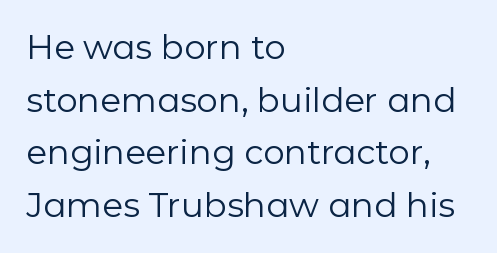
{"serif": "no", "italic": "no", "bold": "no", "weight": "regular", "width": "normal", "stroke_contrast": "low", "x_height": "medium", "monospaced": "no", "underline": "no", "align": "left", "line_spacing": "normal", "line_spacing_ratio": 1.55, "letter_spacing": "normal", "letter_spacing_em": 0.0, "glyph_px": 34}
